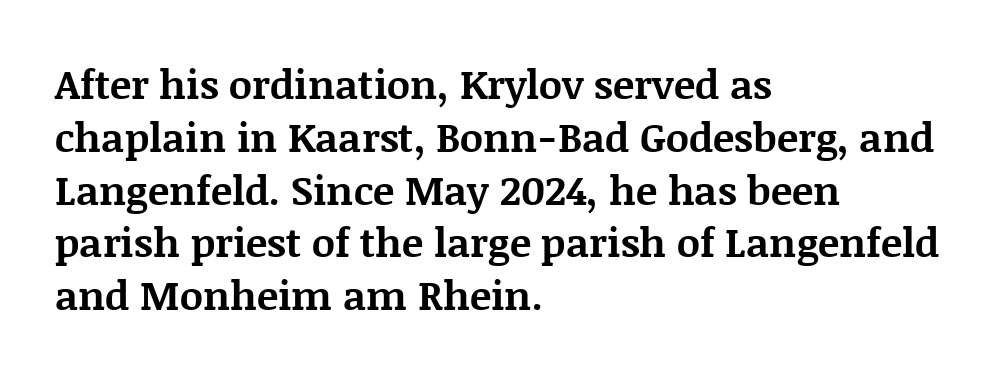
Q: Is the text bold? A: Yes.
Q: Is the text italic (slanted)? A: No, it is upright.
Q: Is the typeface a serif or a sans-serif typeface? A: Serif.
Q: Is the text underlined? A: No.
Q: How is the paragraph aligned? A: Left-aligned.
Q: Is the spacing between letters normal or unusually wide? A: Normal.
Q: Is the spacing between lines tight, normal or loose? A: Normal.
Q: Width (condensed, normal, or wide)? A: Normal.
Q: Stroke contrast? A: Medium.
Q: x-height? A: Large.
Q: Monospaced? A: No.
